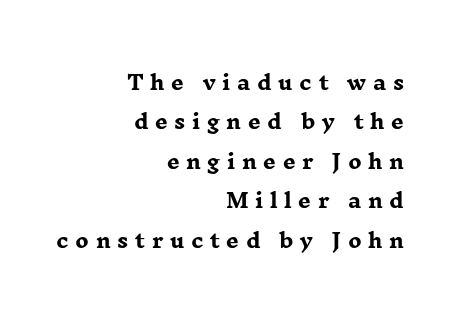
{"italic": "no", "bold": "yes", "underline": "no", "align": "right", "line_spacing": "loose", "line_spacing_ratio": 1.97, "letter_spacing": "wide", "letter_spacing_em": 0.33, "glyph_px": 20}
